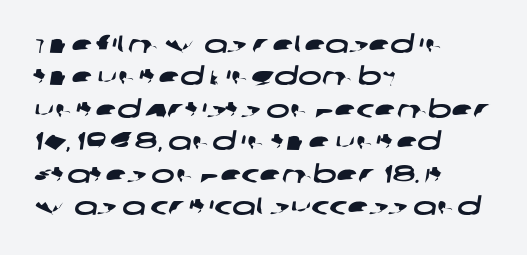
Q: Is the text underlined? A: No.
Q: How is the paragraph aligned? A: Left-aligned.
Q: Is the spacing between letters normal or unusually wide? A: Normal.
Q: Is the spacing between lines tight, normal or loose? A: Normal.
